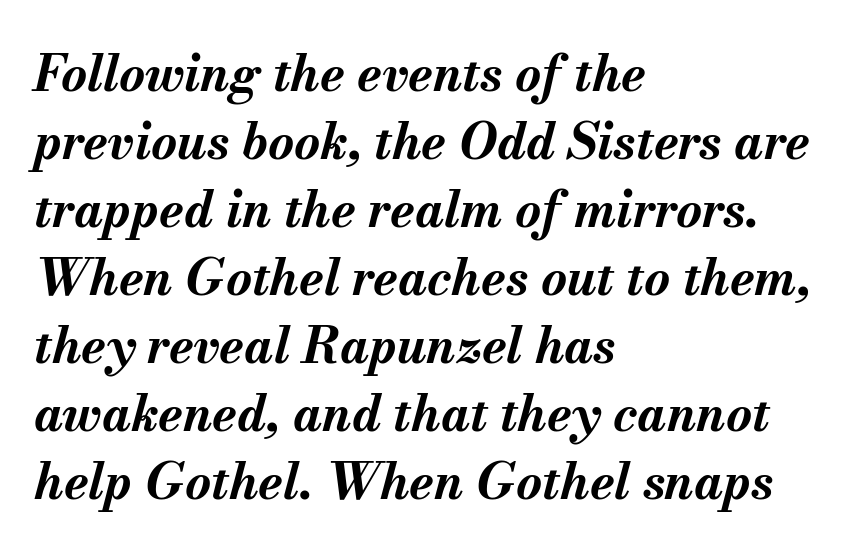
Q: Is the text bold? A: Yes.
Q: Is the text italic (slanted)? A: Yes, it leans right by about 13 degrees.
Q: Is the text underlined? A: No.
Q: How is the paragraph aligned? A: Left-aligned.
Q: Is the spacing between letters normal or unusually wide? A: Normal.
Q: Is the spacing between lines tight, normal or loose? A: Normal.
Q: Width (condensed, normal, or wide)? A: Normal.
Q: Stroke contrast? A: Medium.
Q: x-height? A: Small.
Q: Monospaced? A: No.
